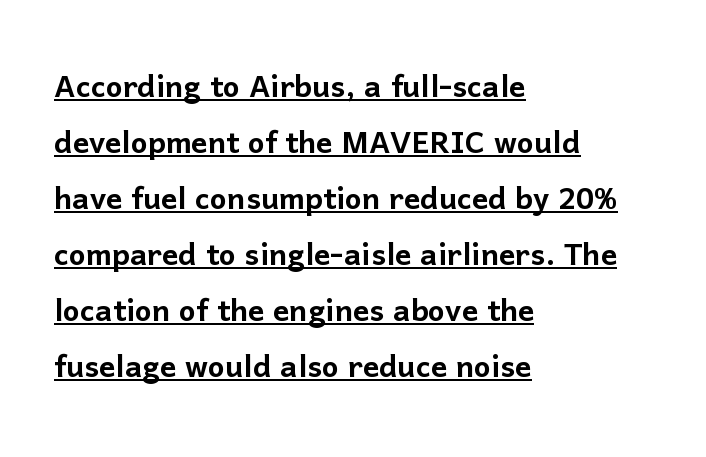
Regarding serifs, this sample does without them. The passage shown is underscored from start to finish. Notice how the passage keeps a crisp vertical edge on the left only. The rendering uses natural spacing where letterforms have individual widths. There is no visible air inserted between adjacent glyphs. Italic? Not at all — the glyphs are vertical.
